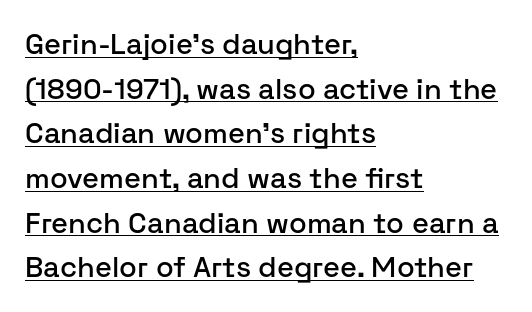
The image shows 29 px sans-serif type, upright; set left-aligned, normal line spacing (1.54x), normal letter spacing, underlined; low stroke contrast and a medium x-height.
